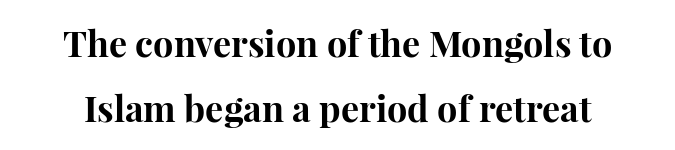
The image shows 36 px bold serif type, upright; set line spacing 1.8x, normal letter spacing, not underlined; high stroke contrast and a medium x-height.
